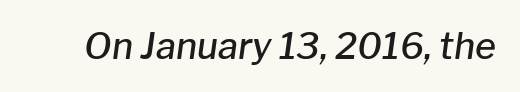
Students, this is semibold: more ink than regular, less than bold. Check the space under the baseline: it is left empty. This rendering leaves character spacing at its baseline value. The axis of the letterforms is tilted away from vertical. Each letter keeps its own natural width here, so spacing adapts to shape.
